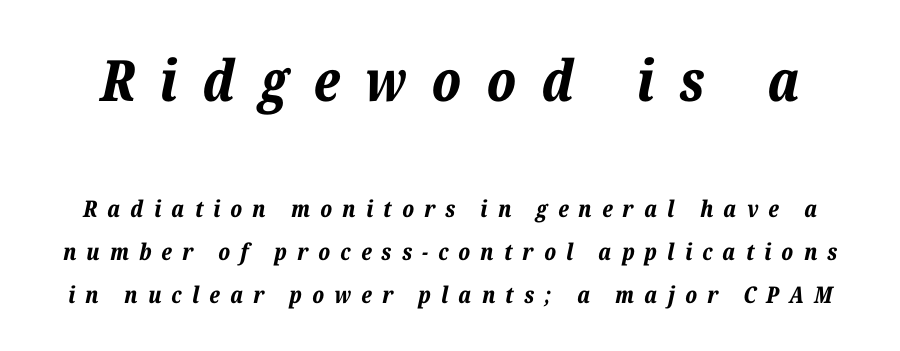
Inter-character spacing is expanded well beyond the font's built-in metrics. Set as a true bold cut, around the 700 mark. A typesetter would call this proportional, since set widths differ per character. Reading top to bottom, the characters get smaller at the block break. The glyphs look as if they've been sheared to an angle. Check the space under the baseline: it is left empty.
